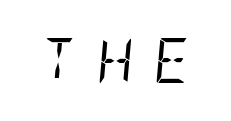
The image shows 45 px regular-weight, condensed type, italic (leaning right); set unusually wide letter spacing (+0.45 em), not underlined; low stroke contrast and a large x-height.
